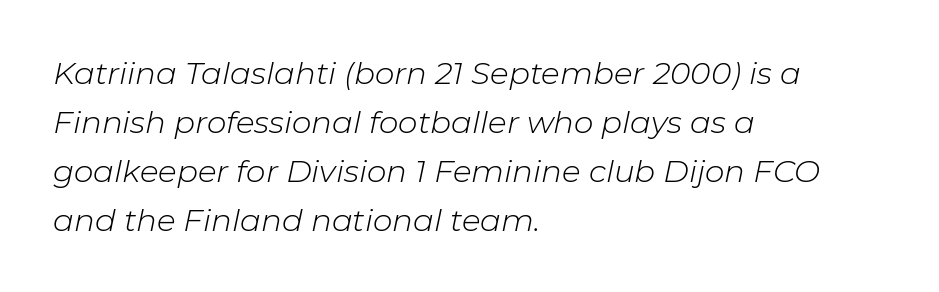
Is this a heavy cut? Hardly; it is regular or lighter. Italic? Definitely — the glyphs are oblique. Glance below the letters and you will spot only blank space. Alignment: flush left.
